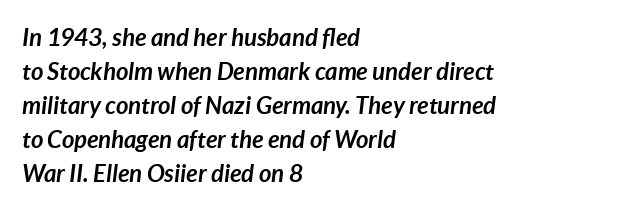
Q: Is the text bold? A: Yes.
Q: Is the text italic (slanted)? A: Yes, it leans right by about 7 degrees.
Q: Is the text underlined? A: No.
Q: How is the paragraph aligned? A: Left-aligned.
Q: Is the spacing between letters normal or unusually wide? A: Normal.
Q: Is the spacing between lines tight, normal or loose? A: Normal.
